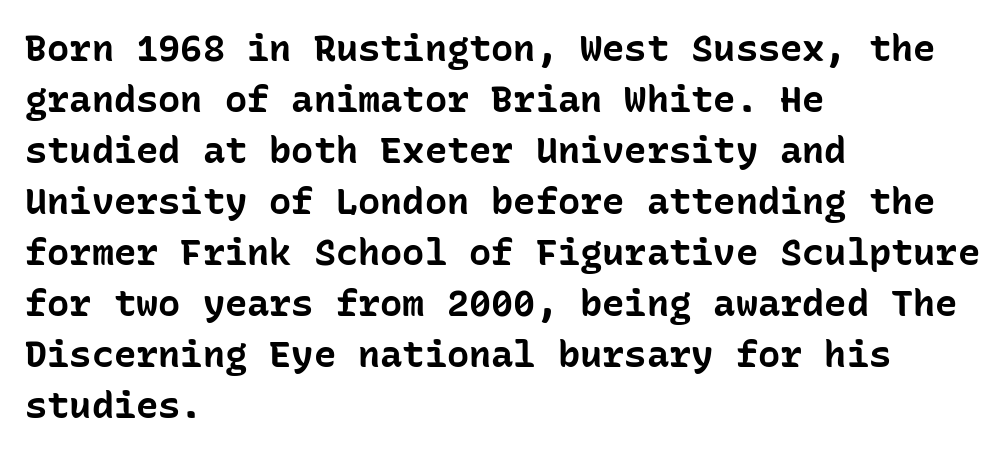
The image shows 37 px bold sans-serif type, upright, monospaced; set left-aligned, normal line spacing (1.38x), normal letter spacing, not underlined; low stroke contrast and a medium x-height.
